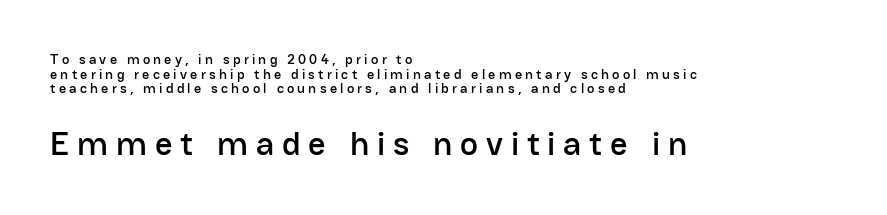
This sample uses expanded letter spacing, leaving extra air between glyphs. Visually the block forms a straight wall on the left and a jagged coastline on the right. The foot of each line stays bare and open. Note: smaller setting up top, larger setting below.
